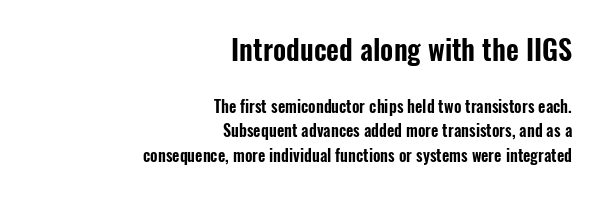
The image shows 28 px condensed sans-serif type, upright; set right-aligned, normal line spacing (1.52x), normal letter spacing, not underlined; the first (top) block is 1.75x larger; low stroke contrast and a medium x-height.
